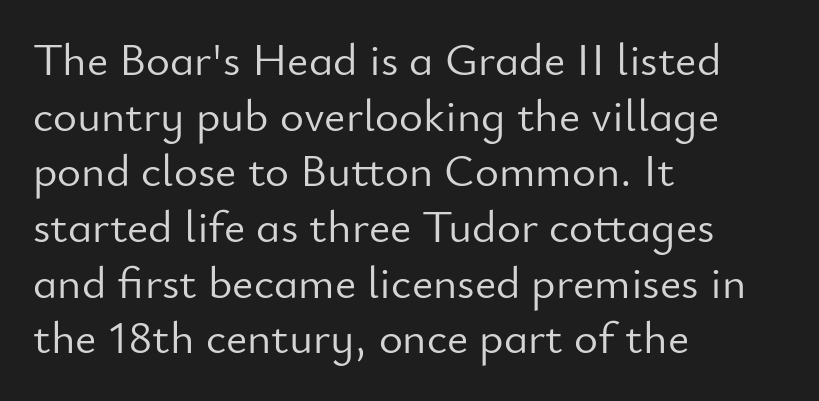
The image shows 46 px light sans-serif type, upright; set left-aligned, line spacing 1.21x, normal letter spacing, not underlined; low stroke contrast and a small x-height.
